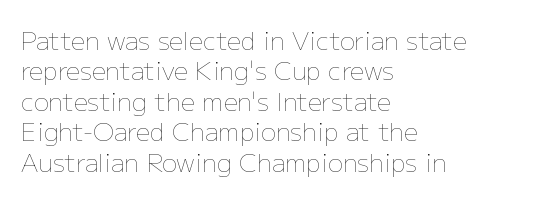
Nope, not italic — everything's standing straight. Only glyphs here, with clear space below each row. Leftover space on each line is placed entirely after the last word. The gaps between neighbouring characters are ordinary and unremarkable. A light-to-regular cut is what we see here.
